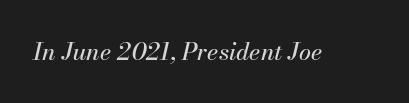
The specimen omits any rule beneath the text block's lines. If you drew a line through each stem, it would be angled. A typesetter would call this zero additional tracking.
